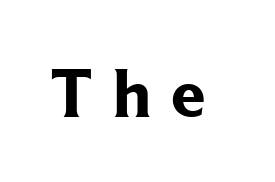
Do the characters align in a grid? No, the font is proportional. Unlike italic type, these characters show no tilt at all. These lines have a slow, spaced-out rhythm from letter to letter. Thick stems and heavy bowls — unmistakably bold. Font category for this specimen: serif.
